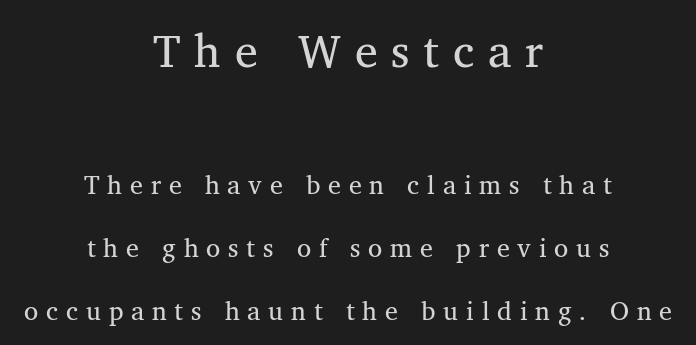
{"serif": "yes", "italic": "no", "width": "normal", "stroke_contrast": "medium", "x_height": "medium", "monospaced": "no", "underline": "no", "align": "center", "line_spacing": "loose", "line_spacing_ratio": 2.42, "letter_spacing": "wide", "letter_spacing_em": 0.3, "larger_block": "first", "size_ratio": 1.77, "glyph_px": 46}
